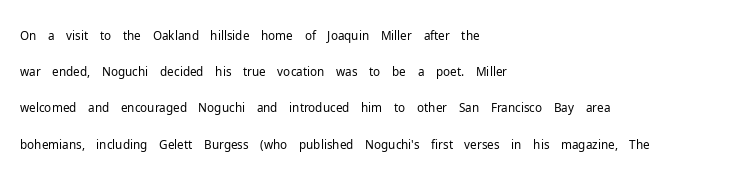
Default kerning and tracking; the words read as compact shapes. Tall strokes in this sample are plumb rather than angled. This rendering uses left alignment, leaving the right contour irregular. Students, observe: this is what conventionally led text looks like. Each stroke keeps to a modest, everyday thickness or less. Honestly, there is no underline to notice here at all.
